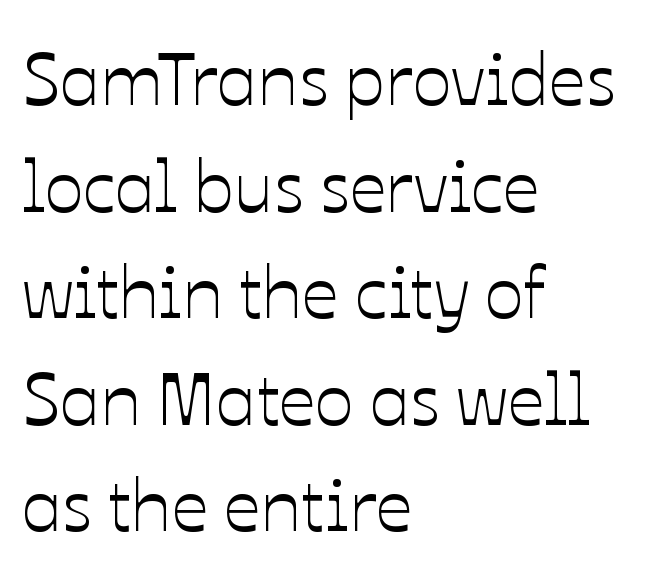
The image shows 73 px text type, upright; set left-aligned, normal line spacing (1.46x), normal letter spacing, not underlined; low stroke contrast and a medium x-height.
